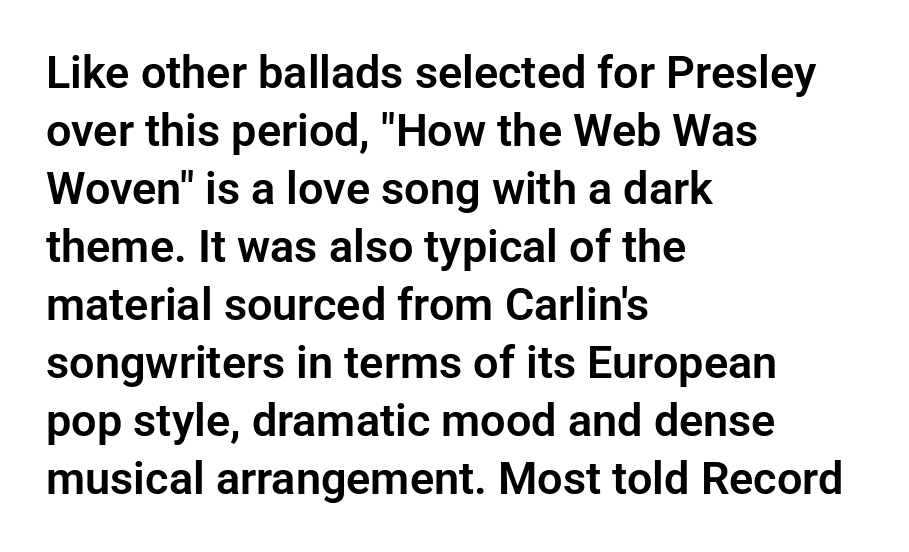
The image shows 45 px sans-serif type, upright; set left-aligned, normal line spacing (1.29x), normal letter spacing, not underlined; low stroke contrast and a medium x-height.
